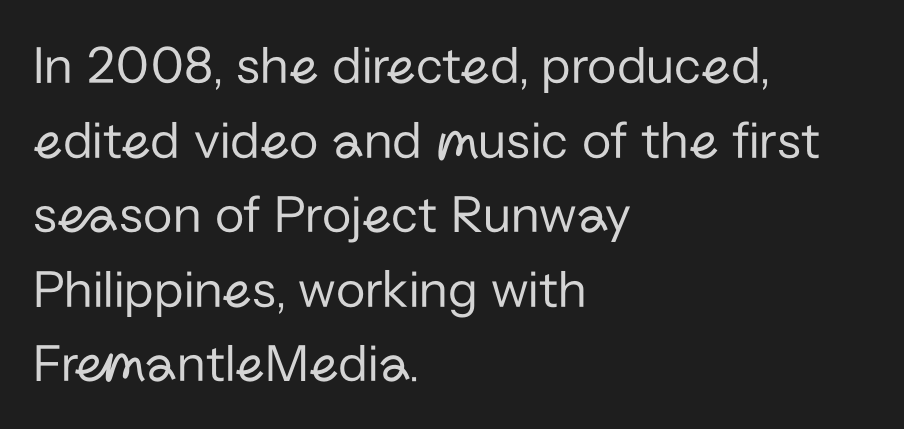
{"serif": "no", "italic": "no", "bold": "no", "weight": "regular", "width": "normal", "stroke_contrast": "low", "x_height": "medium", "monospaced": "no", "underline": "no", "align": "left", "line_spacing": "normal", "line_spacing_ratio": 1.38, "letter_spacing": "normal", "letter_spacing_em": 0.0, "glyph_px": 54}
